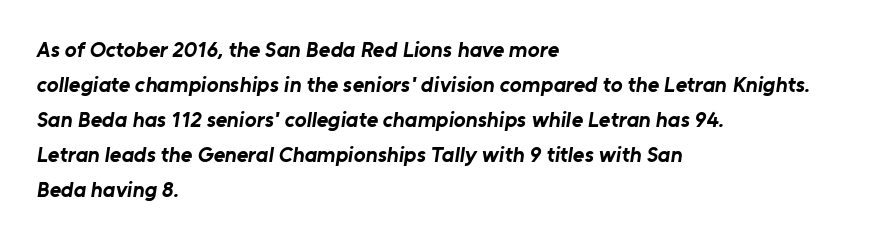
A student would call this left alignment; a typographer would say flush left, rag right. Regular leading. Compared with an ordinary text face, these strokes are far heavier — a full bold. Each word holds together tightly as a unit, with standard inter-letter gaps.
